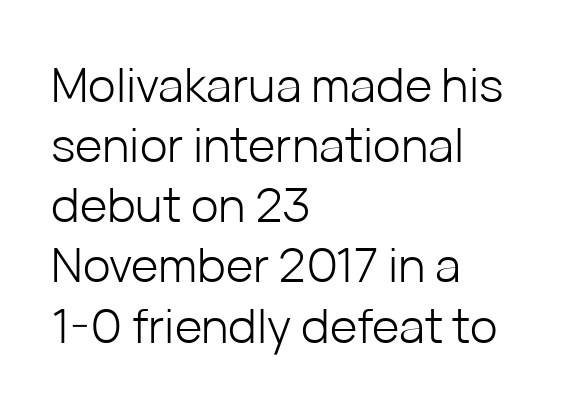
{"serif": "no", "italic": "no", "bold": "no", "weight": "light", "width": "normal", "stroke_contrast": "low", "x_height": "medium", "monospaced": "no", "underline": "no", "align": "left", "line_spacing": "normal", "line_spacing_ratio": 1.28, "letter_spacing": "normal", "letter_spacing_em": 0.0, "glyph_px": 47}
